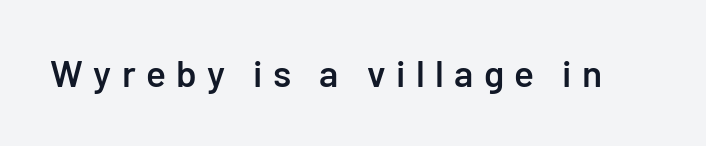
Q: Is the text bold? A: Semi-bold.
Q: Is the text italic (slanted)? A: No, it is upright.
Q: Is the typeface a serif or a sans-serif typeface? A: Sans-serif.
Q: Is the text underlined? A: No.
Q: Is the spacing between letters normal or unusually wide? A: Unusually wide.
Q: Width (condensed, normal, or wide)? A: Normal.
Q: Stroke contrast? A: Low.
Q: x-height? A: Medium.
Q: Monospaced? A: No.
